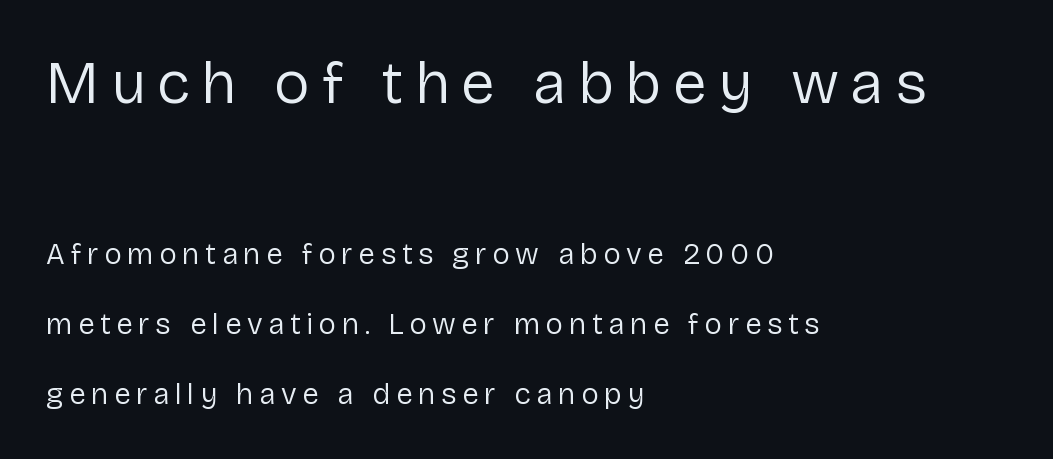
{"serif": "no", "italic": "no", "bold": "no", "weight": "regular", "width": "normal", "stroke_contrast": "low", "x_height": "medium", "monospaced": "no", "underline": "no", "align": "left", "line_spacing": "loose", "line_spacing_ratio": 2.32, "larger_block": "first", "size_ratio": 2.03, "glyph_px": 61}
